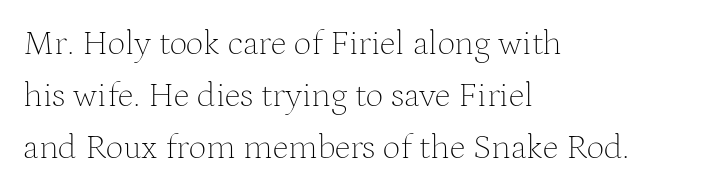
The image shows 35 px thin serif type, upright; set left-aligned, normal line spacing (1.49x), normal letter spacing, not underlined; medium stroke contrast and a medium x-height.
